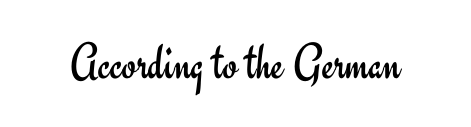
The strokes are not fattened; the text isn't bold. No extra tracking has been applied to these lines. Varying glyph widths throughout — classic text-font behaviour. Clear beneath every line of the passage. No feet cap the strokes, marking this as sans-serif type.
